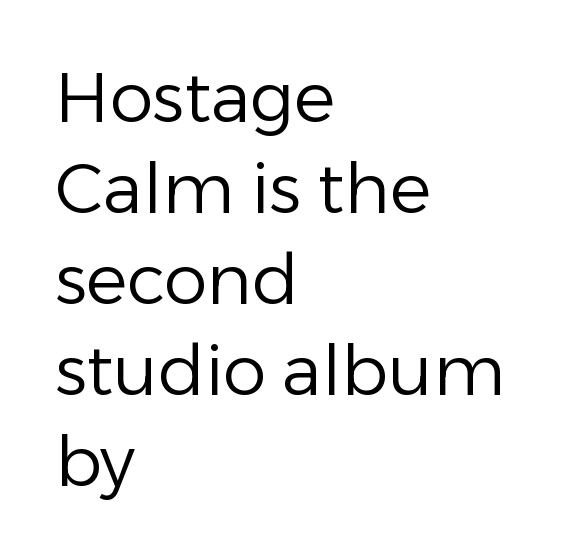
The image shows 69 px regular-weight sans-serif type, upright; set left-aligned, normal line spacing (1.32x), normal letter spacing, not underlined; low stroke contrast and a medium x-height.
